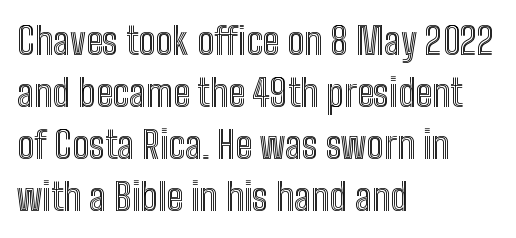
The setting favours the left margin, as ordinary paragraphs usually do. Each letter keeps its own natural width here, so spacing adapts to shape. Normally led — the rows are evenly, conventionally spaced. Decoration check: the copy has no underline. The rendering keeps characters at their native spacing.
